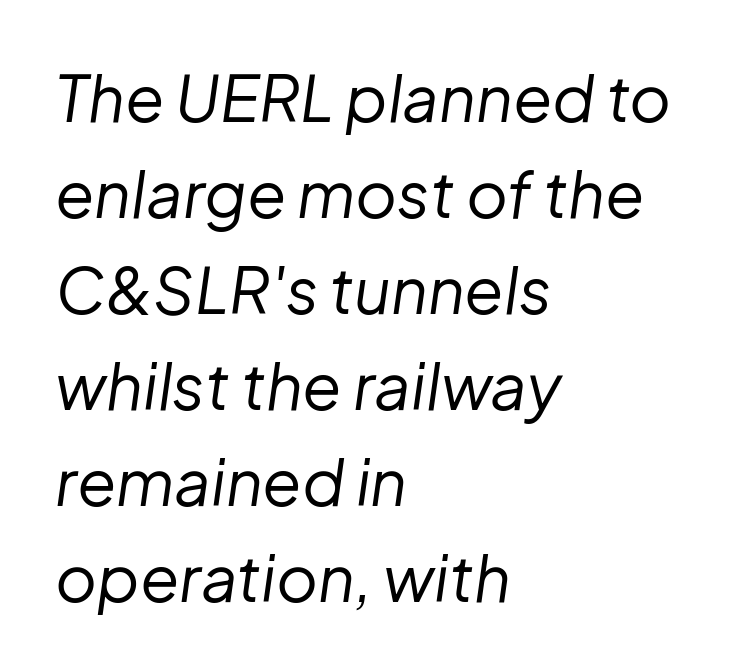
The image shows 64 px regular-weight type, italic (leaning right); set left-aligned, normal line spacing (1.5x), normal letter spacing, not underlined; low stroke contrast and a medium x-height.
